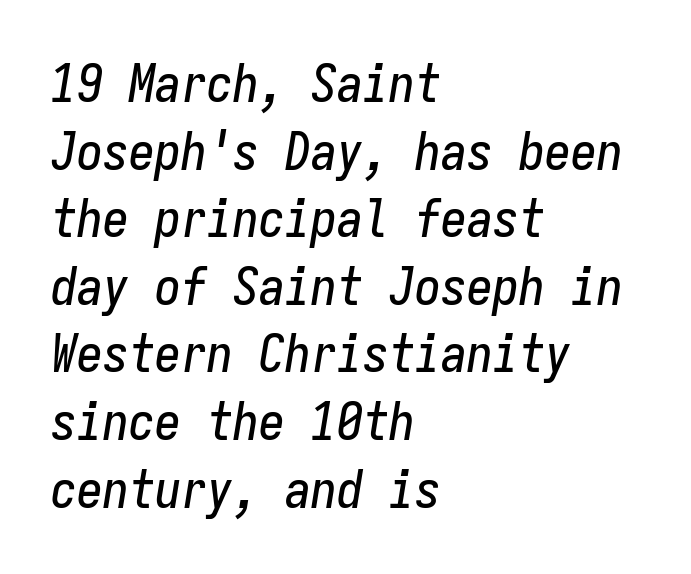
The image shows 52 px condensed type, italic (leaning right), monospaced; set left-aligned, normal line spacing (1.3x), normal letter spacing, not underlined; low stroke contrast and a medium x-height.
